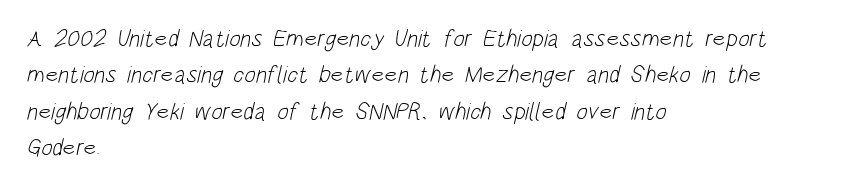
The passage is arranged the way most books set body copy — flush left. Words float on clear page, feet unadorned. No heavy texture on the line: the type isn't bold. If you measured baseline to baseline, you'd find a middling distance. Spacing between characters is what you'd get straight out of the box.
